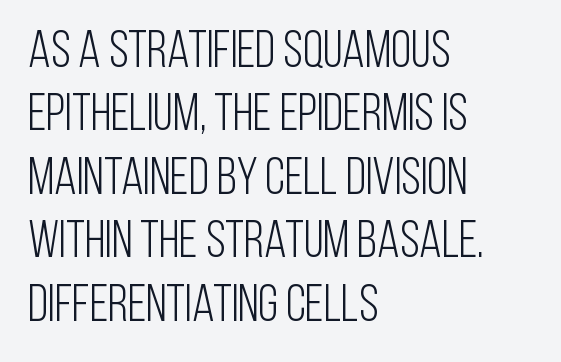
The cut favours lightness, reaching ordinary text weight at its darkest. The rag falls on the right side of this text block. In terms of letterspacing, this is plain default setting. Look at the bottom of the vertical strokes: they stop flat, with no serifs. Proportional: the letters do not fall into vertical columns. The specimen reads as upright at a glance.
